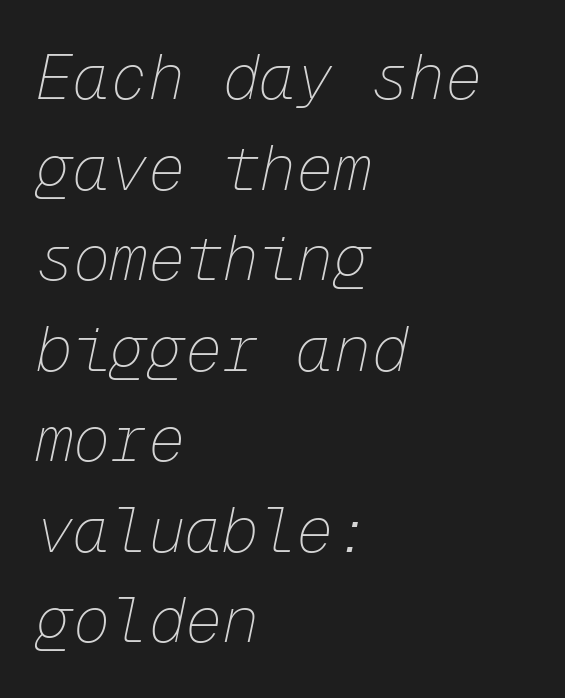
{"italic": "yes", "lean": "right", "slant_degrees": 12, "bold": "no", "weight": "thin", "width": "normal", "stroke_contrast": "low", "x_height": "medium", "monospaced": "yes", "underline": "no", "align": "left", "line_spacing": "normal", "line_spacing_ratio": 1.46, "letter_spacing": "normal", "letter_spacing_em": 0.0, "glyph_px": 62}
